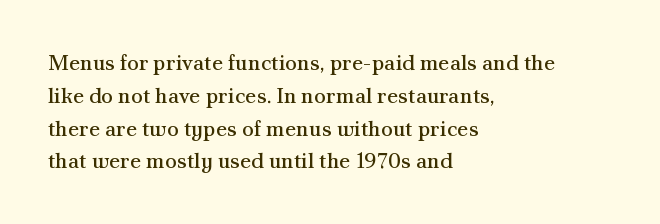
Q: Is the text bold? A: No.
Q: Is the text italic (slanted)? A: No, it is upright.
Q: Is the text underlined? A: No.
Q: How is the paragraph aligned? A: Left-aligned.
Q: Is the spacing between letters normal or unusually wide? A: Normal.
Q: Is the spacing between lines tight, normal or loose? A: Normal.
